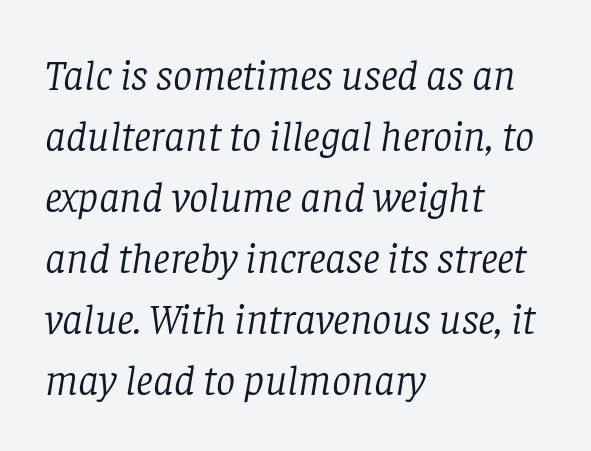
The whole block is typeset with a tilt. What's the leading like? Ordinary, nothing unusual. Inter-character spacing is left at the font's built-in metrics. No extra ink here — the face is not bold.
